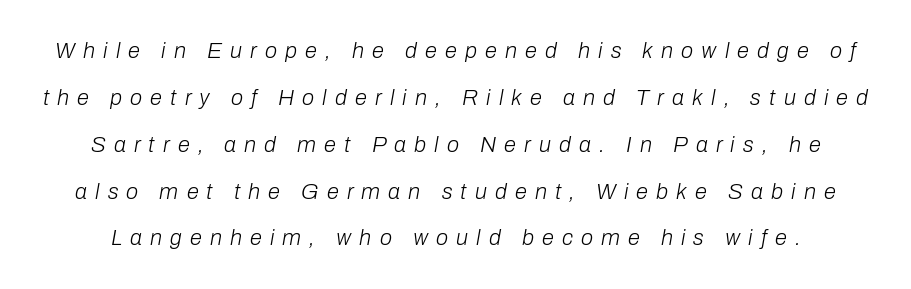
The image shows 22 px text type, italic (leaning right); set loose line spacing (2.13x), unusually wide letter spacing (+0.37 em), not underlined.
